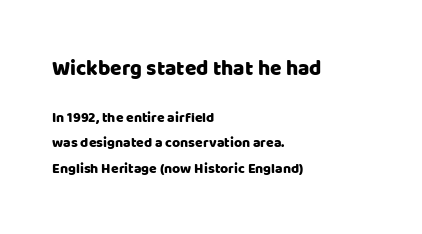
The upper block of text is set noticeably larger than the block beneath it. Line beginnings align vertically; line endings do not. The tracking reads as untouched default to a designer's eye. Posture: straight, roman, zero tilt. The space directly below the letters is spotless.
